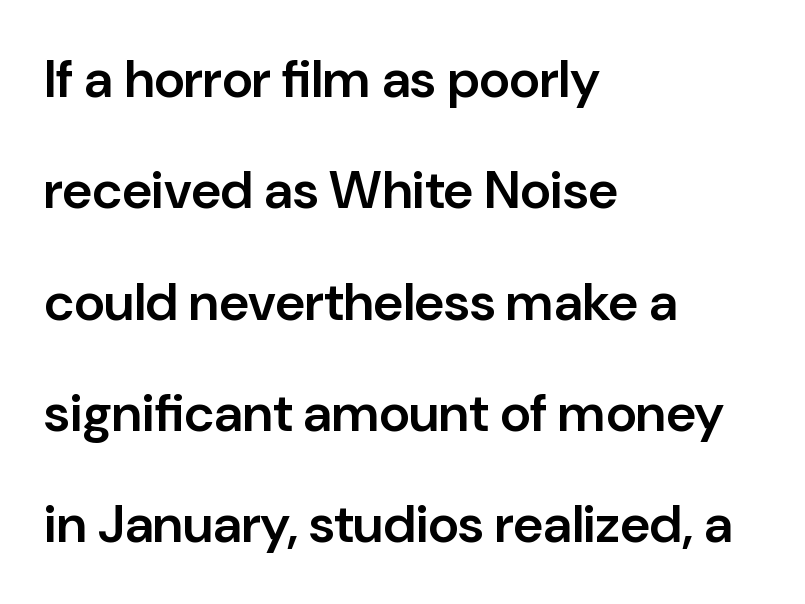
{"serif": "no", "italic": "no", "bold": "semi", "weight": "semibold", "width": "normal", "stroke_contrast": "low", "x_height": "medium", "monospaced": "no", "underline": "no", "align": "left", "line_spacing": "loose", "line_spacing_ratio": 2.1, "letter_spacing": "normal", "letter_spacing_em": 0.0, "glyph_px": 53}
